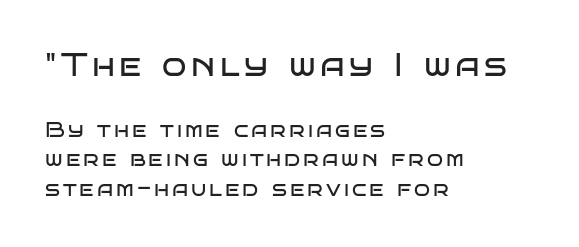
The typesetter chose a ragged-right arrangement here. A quiet, ordinary-to-light weight characterises the typeface. Vertical spacing — default. The zone under the glyphs is completely vacant. Each letter keeps its own natural width here, so spacing adapts to shape.
